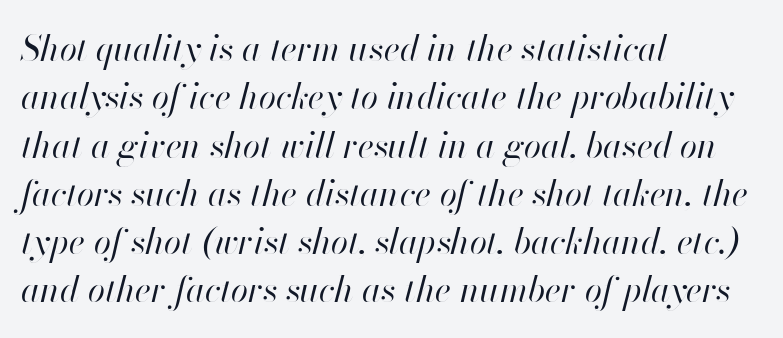
The image shows 35 px regular-weight type, italic (leaning right); set left-aligned, normal line spacing (1.38x), normal letter spacing, not underlined; high stroke contrast and a small x-height.
